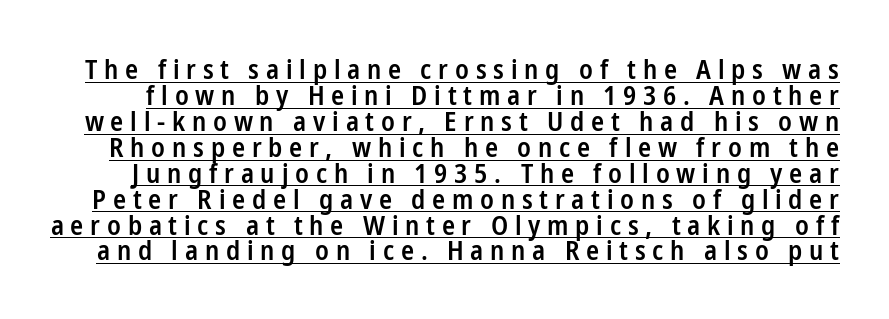
Q: Is the text bold? A: Semi-bold.
Q: Is the text italic (slanted)? A: No, it is upright.
Q: Is the text underlined? A: Yes.
Q: Is the spacing between letters normal or unusually wide? A: Unusually wide.
Q: Is the spacing between lines tight, normal or loose? A: Tight.
